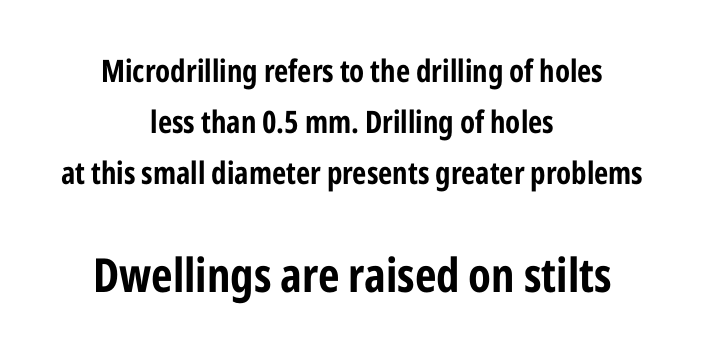
Q: Is the text bold? A: Yes.
Q: Is the text italic (slanted)? A: No, it is upright.
Q: Is the typeface a serif or a sans-serif typeface? A: Sans-serif.
Q: Is the text underlined? A: No.
Q: How is the paragraph aligned? A: Centered.
Q: Is the spacing between letters normal or unusually wide? A: Normal.
Q: Is the spacing between lines tight, normal or loose? A: Normal.
Q: Which block of text is set in a larger size, the first (top) or the second (bottom)? A: The second (bottom) one.
Q: Width (condensed, normal, or wide)? A: Condensed.
Q: Stroke contrast? A: Low.
Q: x-height? A: Medium.
Q: Monospaced? A: No.
